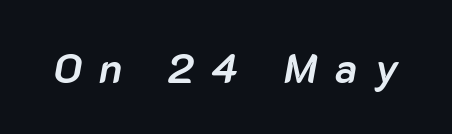
Q: Is the text bold? A: Yes.
Q: Is the text italic (slanted)? A: Yes, it leans right by about 10 degrees.
Q: Is the text underlined? A: No.
Q: Is the spacing between letters normal or unusually wide? A: Unusually wide.
Q: Width (condensed, normal, or wide)? A: Normal.
Q: Stroke contrast? A: Low.
Q: x-height? A: Medium.
Q: Monospaced? A: No.
